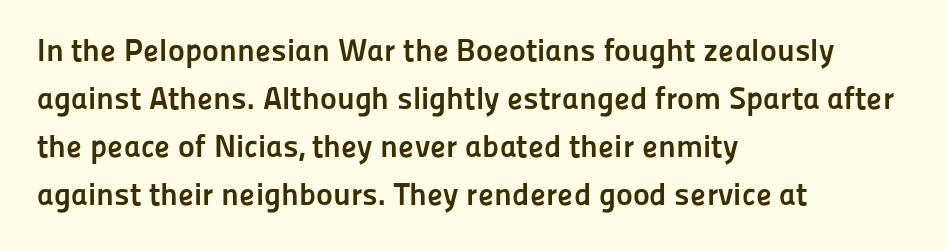
Q: Is the text bold? A: Yes.
Q: Is the text italic (slanted)? A: No, it is upright.
Q: Is the typeface a serif or a sans-serif typeface? A: Sans-serif.
Q: Is the text underlined? A: No.
Q: How is the paragraph aligned? A: Left-aligned.
Q: Is the spacing between letters normal or unusually wide? A: Normal.
Q: Is the spacing between lines tight, normal or loose? A: Normal.
Q: Width (condensed, normal, or wide)? A: Normal.
Q: Stroke contrast? A: Low.
Q: x-height? A: Medium.
Q: Monospaced? A: No.
